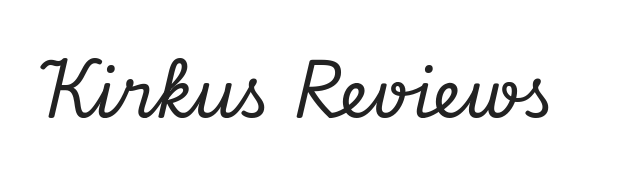
The image shows 66 px serif type, italic (leaning right); set normal letter spacing, not underlined; low stroke contrast and a small x-height.
